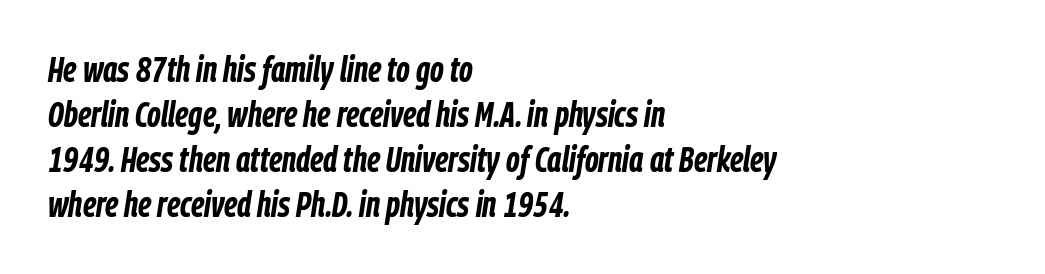
Q: Is the text bold? A: Yes.
Q: Is the text italic (slanted)? A: Yes, it leans right by about 9 degrees.
Q: Is the text underlined? A: No.
Q: How is the paragraph aligned? A: Left-aligned.
Q: Is the spacing between letters normal or unusually wide? A: Normal.
Q: Is the spacing between lines tight, normal or loose? A: Normal.
Q: Width (condensed, normal, or wide)? A: Condensed.
Q: Stroke contrast? A: Low.
Q: x-height? A: Medium.
Q: Monospaced? A: No.
